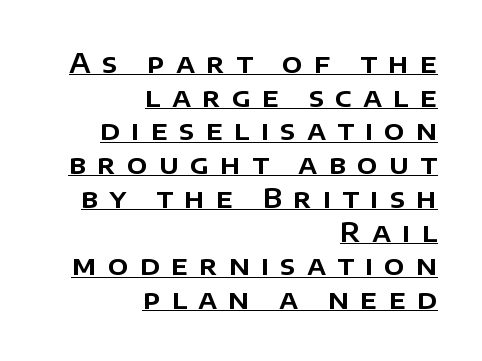
Caption: multi-line text, flush right, ragged left. A baseline rule has been typeset under these characters. Ascenders rise straight up at ninety degrees. This rendering widens character spacing well past its baseline value.
